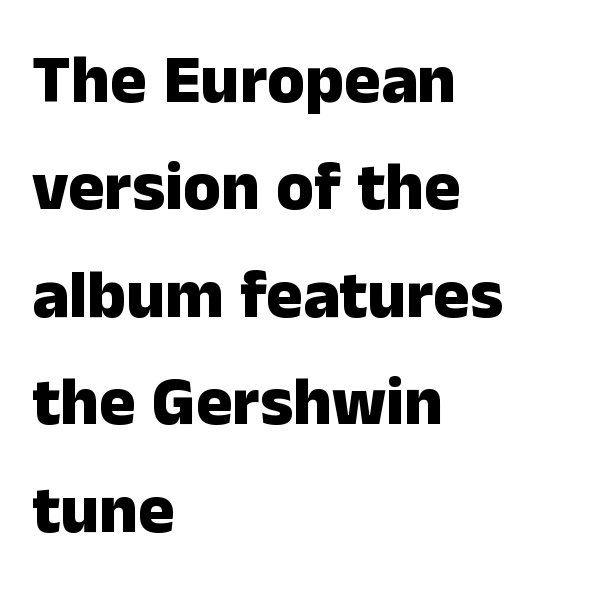
{"serif": "no", "italic": "no", "bold": "yes", "weight": "heavy", "width": "normal", "stroke_contrast": "low", "x_height": "medium", "monospaced": "no", "underline": "no", "align": "left", "line_spacing": "normal", "line_spacing_ratio": 1.58, "letter_spacing": "normal", "letter_spacing_em": 0.0, "glyph_px": 68}
